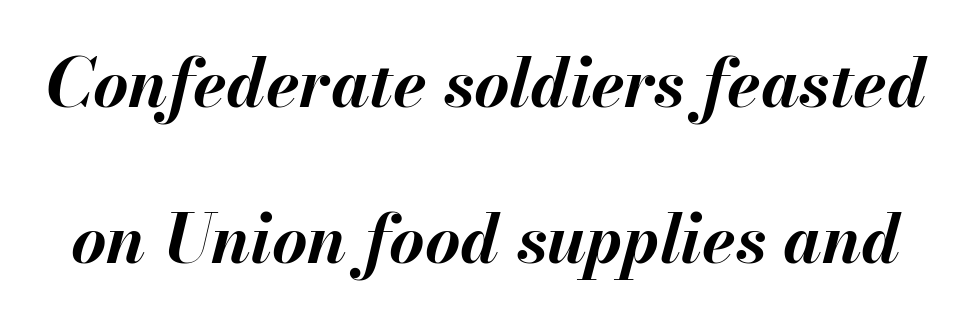
Q: Is the text bold? A: Yes.
Q: Is the text italic (slanted)? A: Yes, it leans right by about 13 degrees.
Q: Is the text underlined? A: No.
Q: Is the spacing between letters normal or unusually wide? A: Normal.
Q: Is the spacing between lines tight, normal or loose? A: Loose.
Q: Width (condensed, normal, or wide)? A: Normal.
Q: Stroke contrast? A: Medium.
Q: x-height? A: Small.
Q: Monospaced? A: No.
